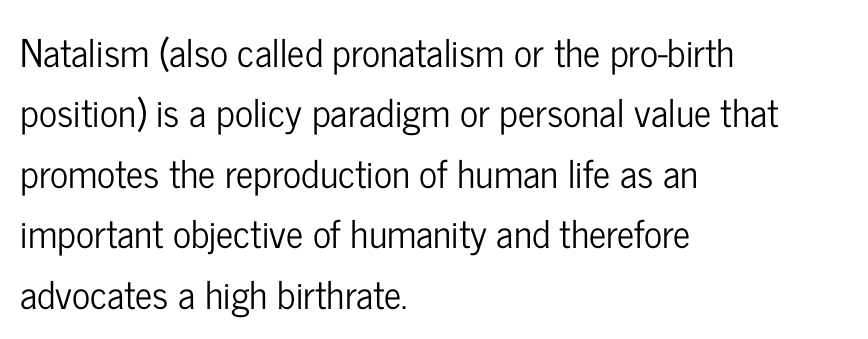
{"serif": "no", "italic": "no", "width": "condensed", "stroke_contrast": "low", "x_height": "medium", "monospaced": "no", "underline": "no", "align": "left", "line_spacing": "normal", "line_spacing_ratio": 1.59, "letter_spacing": "normal", "letter_spacing_em": 0.0, "glyph_px": 38}
